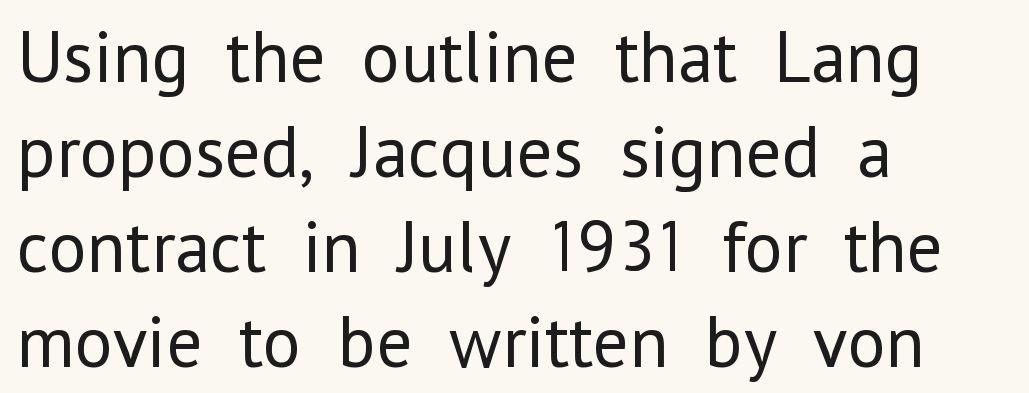
{"serif": "no", "italic": "no", "bold": "no", "weight": "regular", "width": "normal", "stroke_contrast": "low", "x_height": "medium", "monospaced": "no", "underline": "no", "align": "left", "line_spacing": "normal", "line_spacing_ratio": 1.3, "letter_spacing": "normal", "letter_spacing_em": 0.0, "glyph_px": 73}
